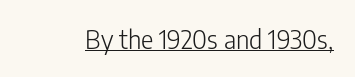
Q: Is the text bold? A: No.
Q: Is the text italic (slanted)? A: No, it is upright.
Q: Is the text underlined? A: Yes.
Q: Is the spacing between letters normal or unusually wide? A: Normal.
